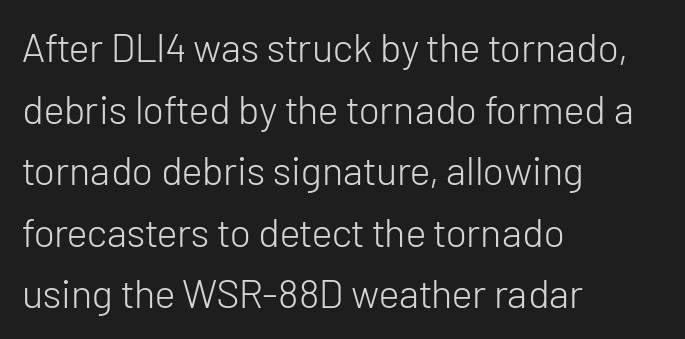
The image shows 40 px light sans-serif type, upright; set left-aligned, normal line spacing (1.54x), normal letter spacing, not underlined; low stroke contrast and a medium x-height.
